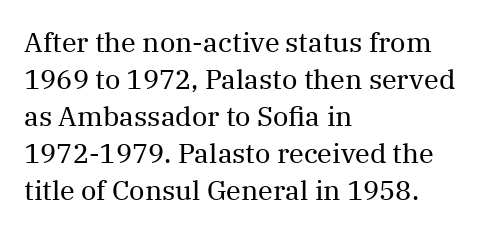
{"italic": "no", "bold": "no", "underline": "no", "align": "left", "line_spacing": "normal", "line_spacing_ratio": 1.37, "letter_spacing": "normal", "letter_spacing_em": 0.0, "glyph_px": 27}
